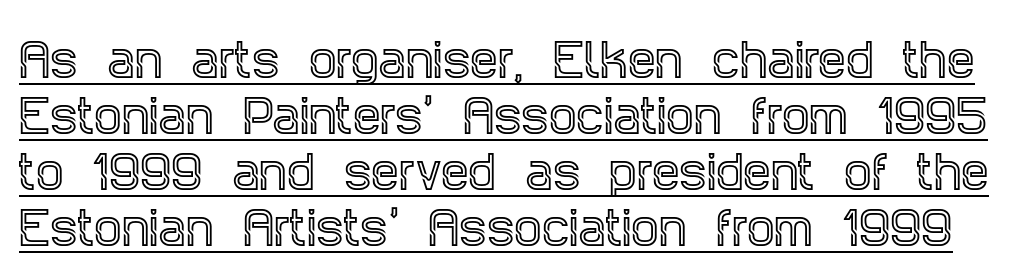
{"serif": "yes", "italic": "no", "width": "condensed", "x_height": "large", "monospaced": "no", "underline": "yes", "line_spacing": "normal", "line_spacing_ratio": 1.27, "letter_spacing": "normal", "letter_spacing_em": 0.0, "glyph_px": 44}
